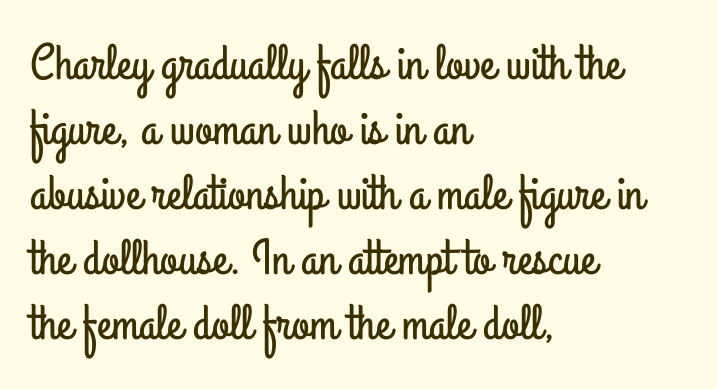
{"serif": "no", "italic": "no", "width": "condensed", "stroke_contrast": "low", "x_height": "small", "monospaced": "no", "underline": "no", "align": "left", "line_spacing": "normal", "line_spacing_ratio": 1.3, "letter_spacing": "normal", "letter_spacing_em": 0.0, "glyph_px": 50}
